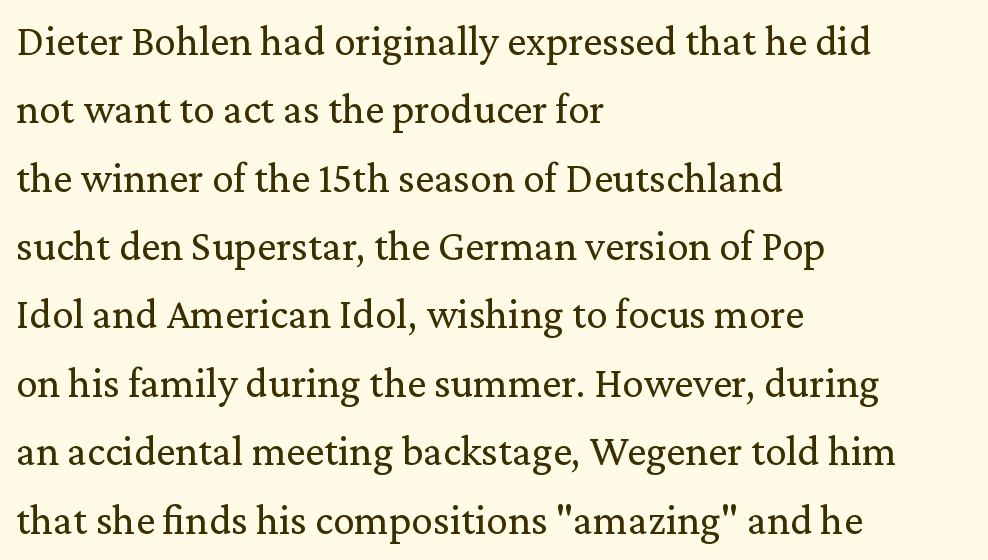
Q: Is the text bold? A: No.
Q: Is the text italic (slanted)? A: No, it is upright.
Q: Is the typeface a serif or a sans-serif typeface? A: Serif.
Q: Is the text underlined? A: No.
Q: How is the paragraph aligned? A: Left-aligned.
Q: Is the spacing between letters normal or unusually wide? A: Normal.
Q: Is the spacing between lines tight, normal or loose? A: Normal.
Q: Width (condensed, normal, or wide)? A: Normal.
Q: Stroke contrast? A: Low.
Q: x-height? A: Medium.
Q: Monospaced? A: No.
